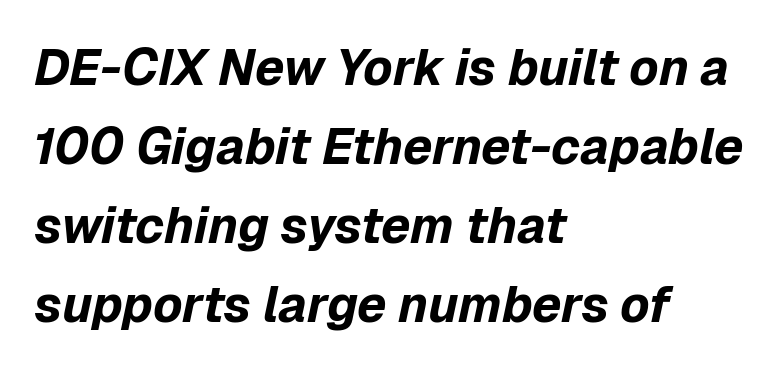
The block of text has a typical density, with ordinary space between rows. The rendering uses natural spacing where letterforms have individual widths. Which margin do the lines hug? The left one — the right edge is uneven. Each glyph is drawn with heavy, bold strokes. This is oblique type, the kind used for emphasis or titles.
